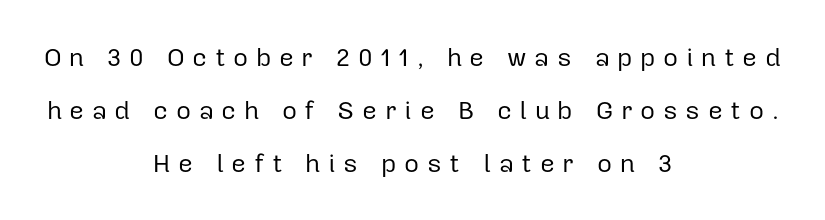
Q: Is the text bold? A: No.
Q: Is the text italic (slanted)? A: No, it is upright.
Q: Is the text underlined? A: No.
Q: How is the paragraph aligned? A: Centered.
Q: Is the spacing between letters normal or unusually wide? A: Unusually wide.
Q: Is the spacing between lines tight, normal or loose? A: Loose.
